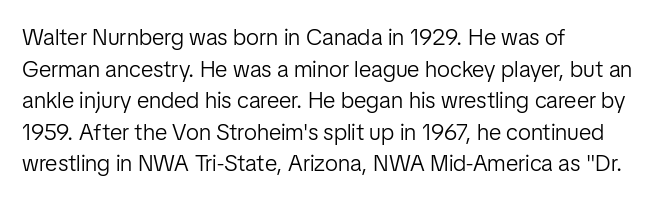
Q: Is the text bold? A: No.
Q: Is the text italic (slanted)? A: No, it is upright.
Q: Is the text underlined? A: No.
Q: How is the paragraph aligned? A: Left-aligned.
Q: Is the spacing between letters normal or unusually wide? A: Normal.
Q: Is the spacing between lines tight, normal or loose? A: Normal.
